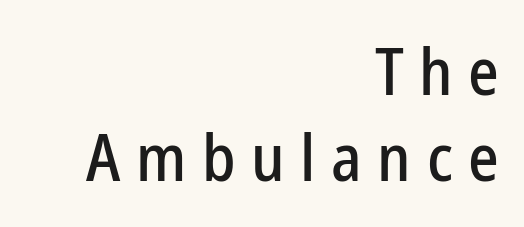
{"serif": "no", "italic": "no", "width": "condensed", "stroke_contrast": "low", "x_height": "medium", "monospaced": "no", "underline": "no", "align": "right", "line_spacing": "normal", "line_spacing_ratio": 1.33, "letter_spacing": "wide", "letter_spacing_em": 0.24, "glyph_px": 65}
